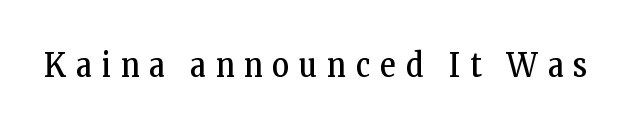
{"serif": "yes", "italic": "no", "bold": "no", "weight": "regular", "width": "condensed", "stroke_contrast": "low", "x_height": "medium", "monospaced": "no", "underline": "no", "letter_spacing": "wide", "letter_spacing_em": 0.31, "glyph_px": 33}
